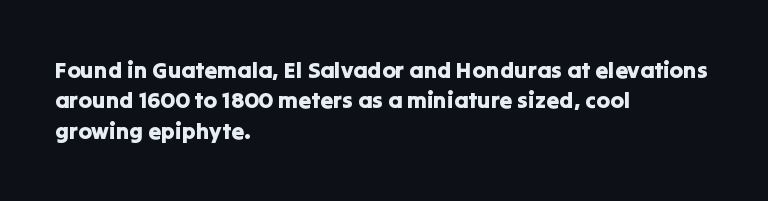
The image shows 23 px text type, upright; set left-aligned, normal line spacing (1.32x), normal letter spacing, not underlined.
